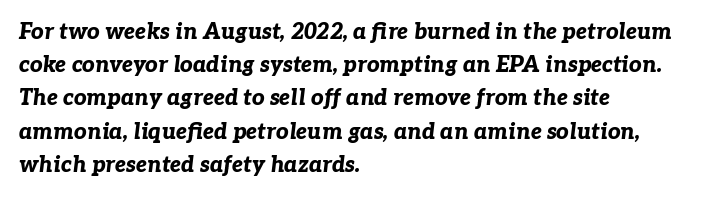
The image shows 22 px bold type, italic (leaning right); set left-aligned, normal line spacing (1.51x), normal letter spacing, not underlined.
